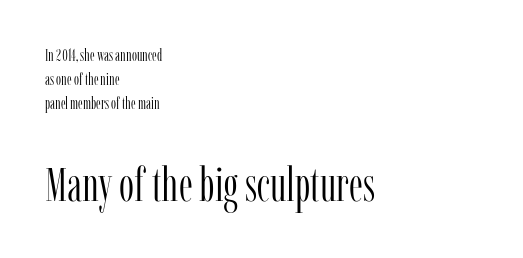
Is the letter spacing exaggerated? No — it looks like the ordinary default. The emphasis by scale lands on block number two, below. Character widths vary here, with narrow letters taking less room than wide ones. Unmarked baselines from the first word to the last. Typographically, this falls in the serif category. This block has exactly the height ordinary leading produces.
